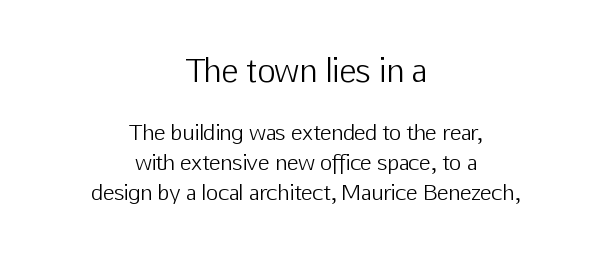
The letters advance in unequal steps, a hallmark of proportional type. The face looks like a standard text weight, possibly lighter. The rag falls on both sides of this text block equally. Standard letterfit; no display-style spreading of the glyphs. Designer's note — italics off, roman on.
